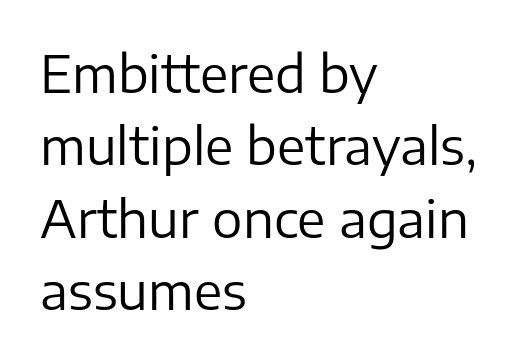
The image shows 51 px regular-weight sans-serif type, upright; set left-aligned, normal line spacing (1.42x), normal letter spacing, not underlined; low stroke contrast and a medium x-height.
